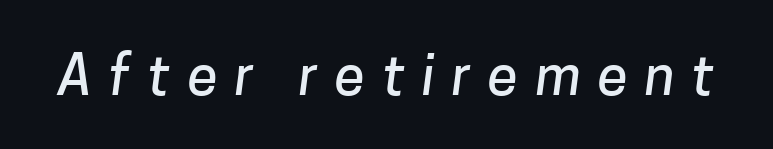
Q: Is the typeface a serif or a sans-serif typeface? A: Sans-serif.
Q: Is the text underlined? A: No.
Q: Is the spacing between letters normal or unusually wide? A: Unusually wide.
Q: Width (condensed, normal, or wide)? A: Normal.
Q: Stroke contrast? A: Low.
Q: x-height? A: Medium.
Q: Monospaced? A: No.
